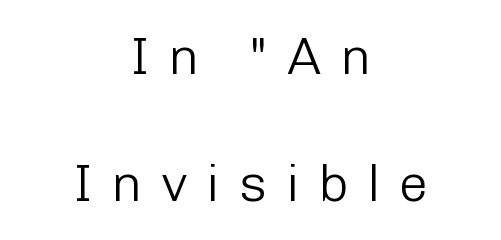
The image shows 52 px light sans-serif type, upright; set centered, loose line spacing (2.45x), unusually wide letter spacing (+0.36 em), not underlined; low stroke contrast and a medium x-height.
